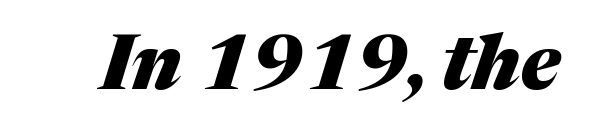
{"italic": "yes", "lean": "right", "slant_degrees": 17, "bold": "yes", "weight": "heavy", "width": "normal", "stroke_contrast": "medium", "x_height": "medium", "monospaced": "no", "underline": "no", "letter_spacing": "normal", "letter_spacing_em": 0.0, "glyph_px": 75}
